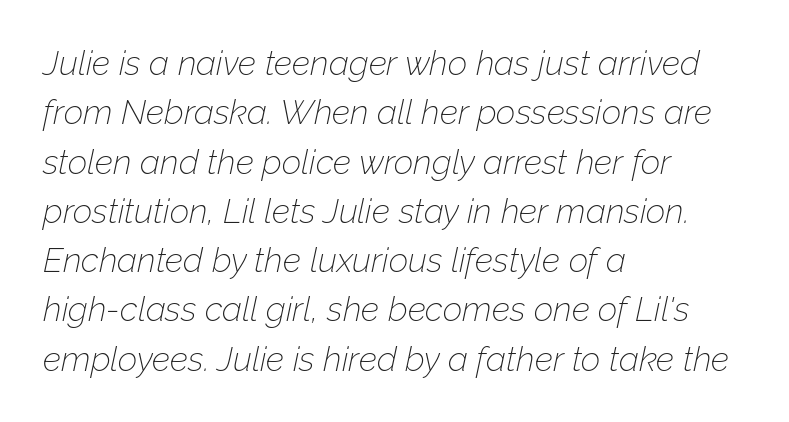
{"italic": "yes", "lean": "right", "slant_degrees": 12, "bold": "no", "weight": "thin", "width": "normal", "stroke_contrast": "low", "x_height": "medium", "monospaced": "no", "underline": "no", "align": "left", "line_spacing": "normal", "line_spacing_ratio": 1.45, "letter_spacing": "normal", "letter_spacing_em": 0.0, "glyph_px": 34}
